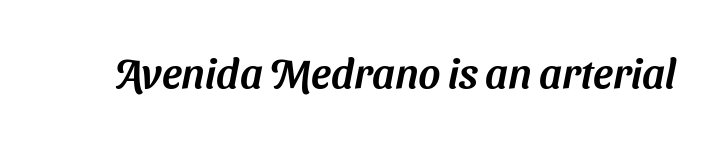
{"serif": "no", "width": "normal", "stroke_contrast": "medium", "x_height": "medium", "monospaced": "no", "underline": "no", "letter_spacing": "normal", "letter_spacing_em": 0.0, "glyph_px": 42}
